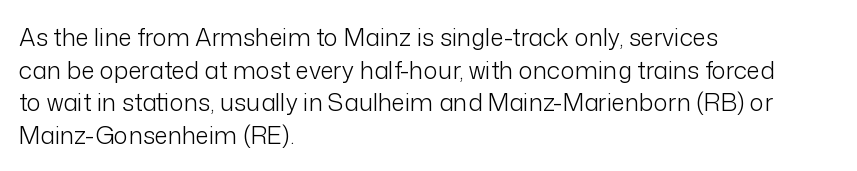
The image shows 24 px text type, upright; set left-aligned, normal line spacing (1.36x), normal letter spacing, not underlined.
